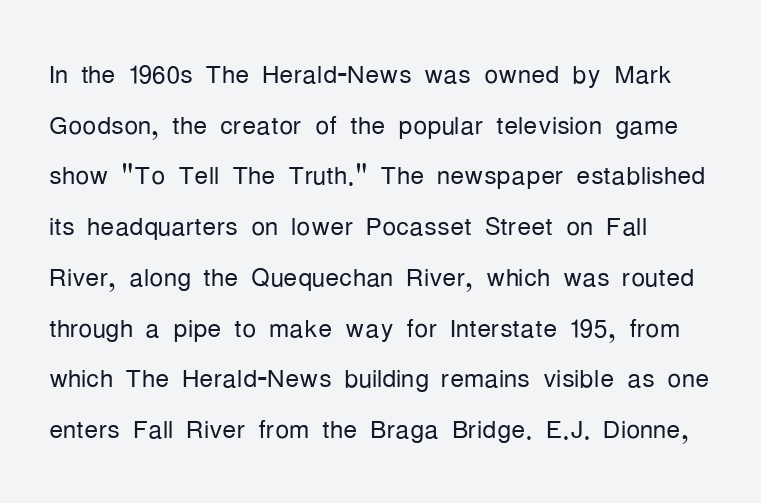
{"serif": "no", "italic": "no", "bold": "no", "weight": "light", "width": "condensed", "stroke_contrast": "low", "x_height": "medium", "monospaced": "no", "underline": "no", "line_spacing": "normal", "line_spacing_ratio": 1.45, "letter_spacing": "normal", "letter_spacing_em": 0.0, "glyph_px": 35}
